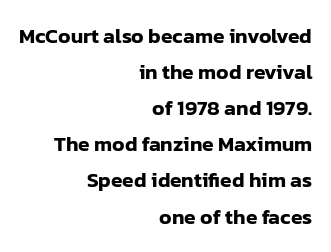
Q: Is the text italic (slanted)? A: No, it is upright.
Q: Is the text underlined? A: No.
Q: How is the paragraph aligned? A: Right-aligned.
Q: Is the spacing between letters normal or unusually wide? A: Normal.
